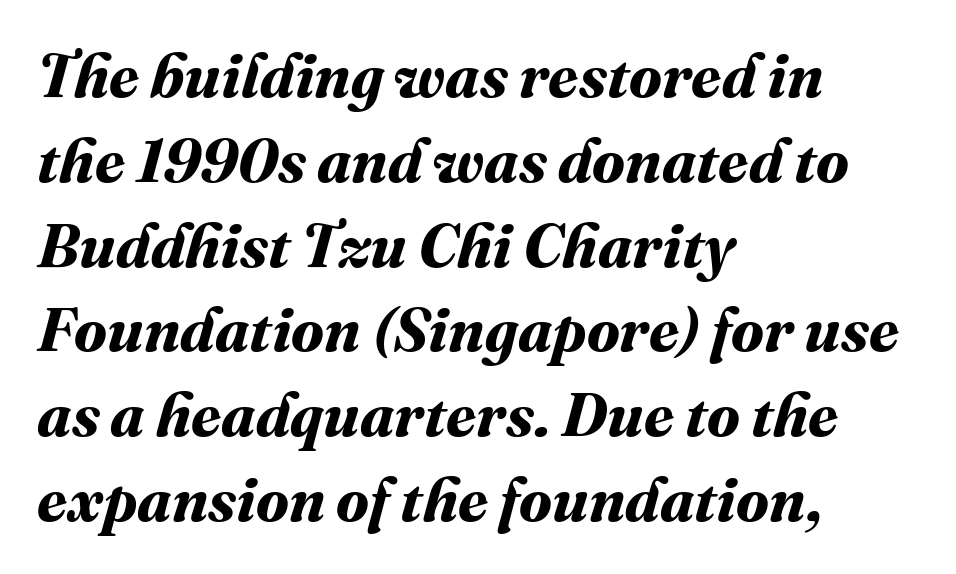
In terms of leading, this rendering sits right in the middle. Rule under the text: the space is simply empty. Where is the straight margin? On the left. Stroke thickness is high; the sample reads as a true bold. Characters follow at the spacing the type designer built in.
